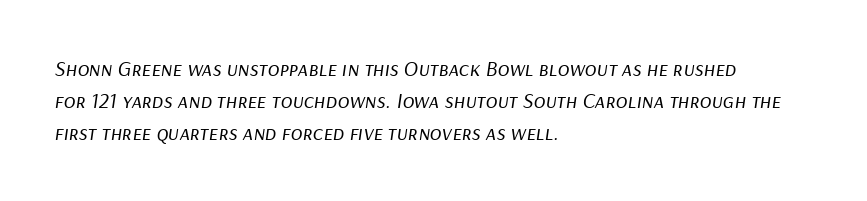
{"italic": "yes", "lean": "right", "slant_degrees": 9, "bold": "no", "underline": "no", "align": "left", "line_spacing": "normal", "line_spacing_ratio": 1.46, "letter_spacing": "normal", "letter_spacing_em": 0.0, "glyph_px": 22}
